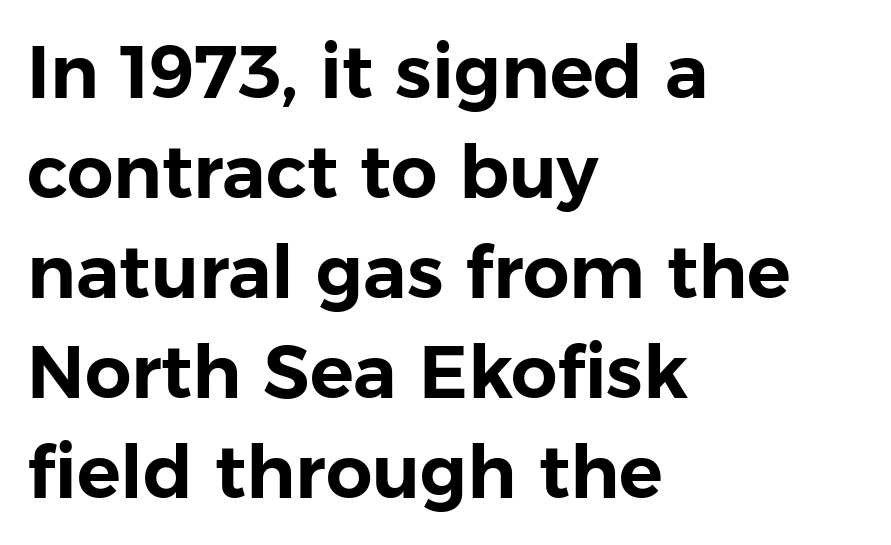
Reading down the block, your eye returns to a fixed left position each line. Is the letter spacing exaggerated? No — it looks like the ordinary default. Do the characters align in a grid? No, the font is proportional. The lettering holds an erect, upright posture throughout. Type style note: lacks serifs. Nobody drew a line under any word here.
